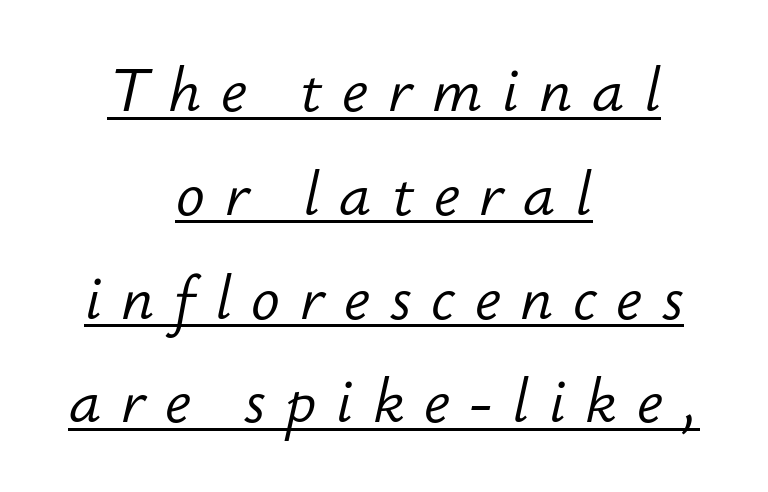
{"italic": "yes", "lean": "right", "slant_degrees": 12, "bold": "no", "weight": "light", "width": "normal", "stroke_contrast": "low", "x_height": "small", "monospaced": "no", "underline": "yes", "align": "center", "line_spacing_ratio": 1.73, "letter_spacing": "wide", "letter_spacing_em": 0.33, "glyph_px": 60}
